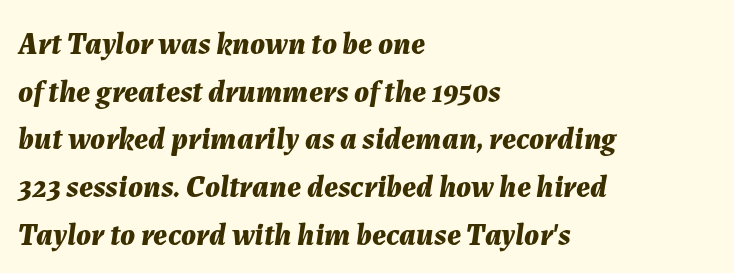
{"italic": "yes", "lean": "right", "slant_degrees": 7, "bold": "yes", "weight": "bold", "width": "normal", "stroke_contrast": "medium", "x_height": "medium", "monospaced": "no", "underline": "no", "align": "left", "line_spacing": "normal", "line_spacing_ratio": 1.54, "letter_spacing": "normal", "letter_spacing_em": 0.0, "glyph_px": 31}
